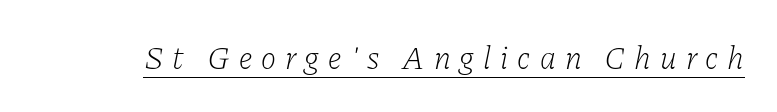
{"serif": "yes", "italic": "yes", "lean": "right", "slant_degrees": 11, "bold": "no", "weight": "light", "width": "normal", "stroke_contrast": "low", "x_height": "medium", "monospaced": "no", "underline": "yes", "letter_spacing": "wide", "letter_spacing_em": 0.28, "glyph_px": 32}
